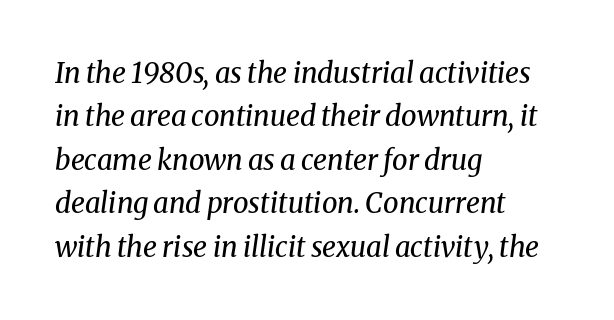
The image shows 28 px regular-weight serif type, italic (leaning right); set left-aligned, normal line spacing (1.55x), normal letter spacing, not underlined; medium stroke contrast and a medium x-height.
